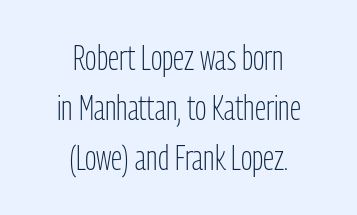
Q: Is the text bold? A: No.
Q: Is the text italic (slanted)? A: No, it is upright.
Q: Is the typeface a serif or a sans-serif typeface? A: Sans-serif.
Q: Is the text underlined? A: No.
Q: How is the paragraph aligned? A: Centered.
Q: Is the spacing between letters normal or unusually wide? A: Normal.
Q: Is the spacing between lines tight, normal or loose? A: Normal.
Q: Width (condensed, normal, or wide)? A: Condensed.
Q: Stroke contrast? A: Low.
Q: x-height? A: Medium.
Q: Monospaced? A: No.
